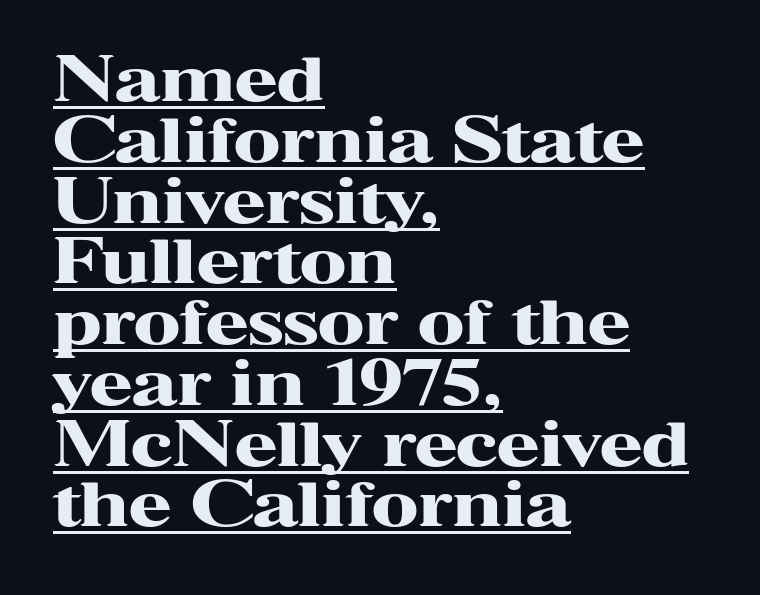
{"serif": "yes", "italic": "no", "bold": "yes", "weight": "heavy", "width": "wide", "stroke_contrast": "high", "x_height": "medium", "monospaced": "no", "underline": "yes", "align": "left", "line_spacing": "tight", "line_spacing_ratio": 0.98, "letter_spacing": "normal", "letter_spacing_em": 0.0, "glyph_px": 62}
